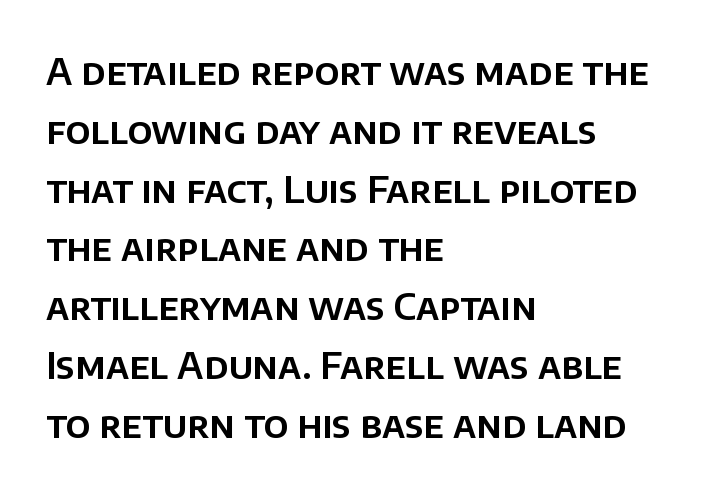
What's the leading like? Ordinary, nothing unusual. The gaps between neighbouring characters are ordinary and unremarkable. Character widths vary here, with narrow letters taking less room than wide ones. Short and long lines alike share a common starting point at left. The letters carry no serifs — their stems end cleanly without finishing strokes. A clean baseline with only descenders dipping below it.
